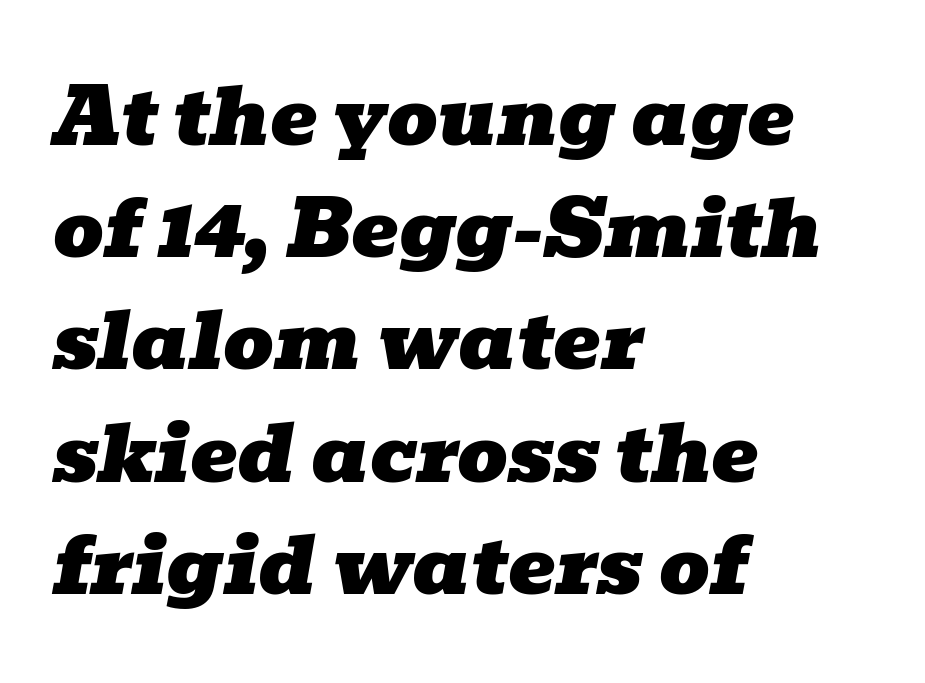
Q: Is the text italic (slanted)? A: Yes, it leans right by about 10 degrees.
Q: Is the typeface a serif or a sans-serif typeface? A: Serif.
Q: Is the text underlined? A: No.
Q: How is the paragraph aligned? A: Left-aligned.
Q: Is the spacing between letters normal or unusually wide? A: Normal.
Q: Is the spacing between lines tight, normal or loose? A: Normal.
Q: Width (condensed, normal, or wide)? A: Wide.
Q: Stroke contrast? A: Low.
Q: x-height? A: Medium.
Q: Monospaced? A: No.
